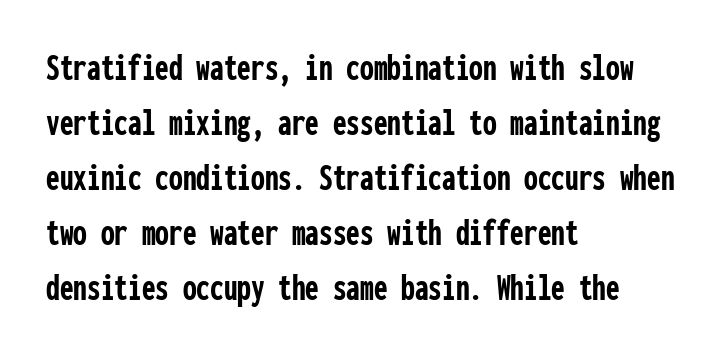
Q: Is the text bold? A: Yes.
Q: Is the text italic (slanted)? A: No, it is upright.
Q: Is the typeface a serif or a sans-serif typeface? A: Sans-serif.
Q: Is the text underlined? A: No.
Q: How is the paragraph aligned? A: Left-aligned.
Q: Is the spacing between letters normal or unusually wide? A: Normal.
Q: Is the spacing between lines tight, normal or loose? A: Normal.
Q: Width (condensed, normal, or wide)? A: Condensed.
Q: Stroke contrast? A: Low.
Q: x-height? A: Medium.
Q: Monospaced? A: Yes.
